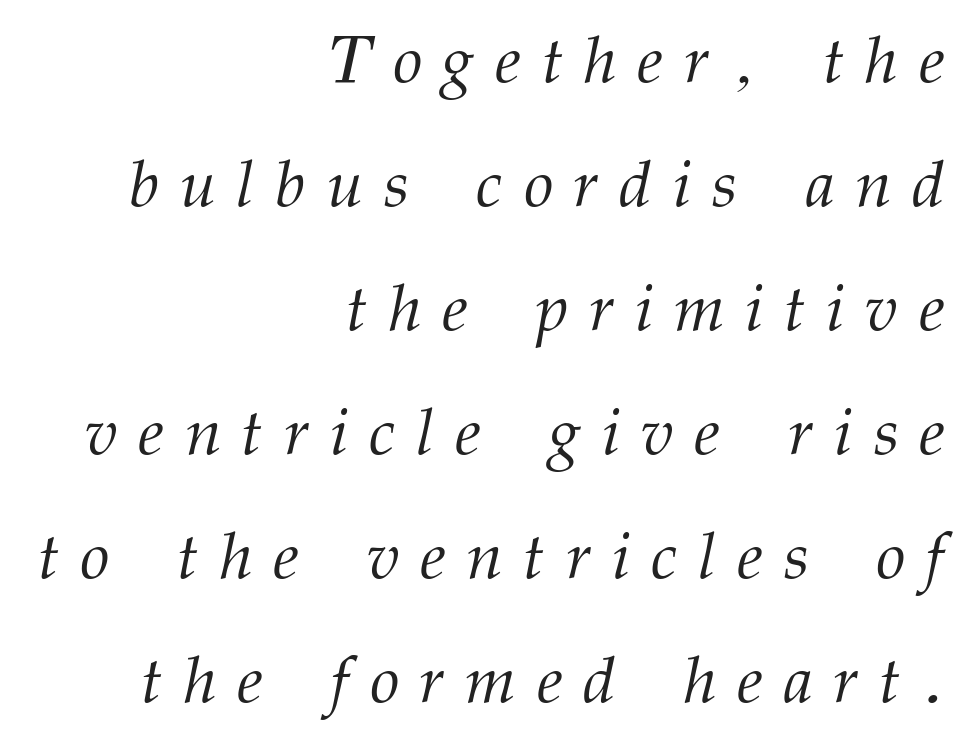
The image shows 67 px light serif type, italic (leaning right); set right-aligned, line spacing 1.85x, unusually wide letter spacing (+0.31 em), not underlined; medium stroke contrast and a medium x-height.
